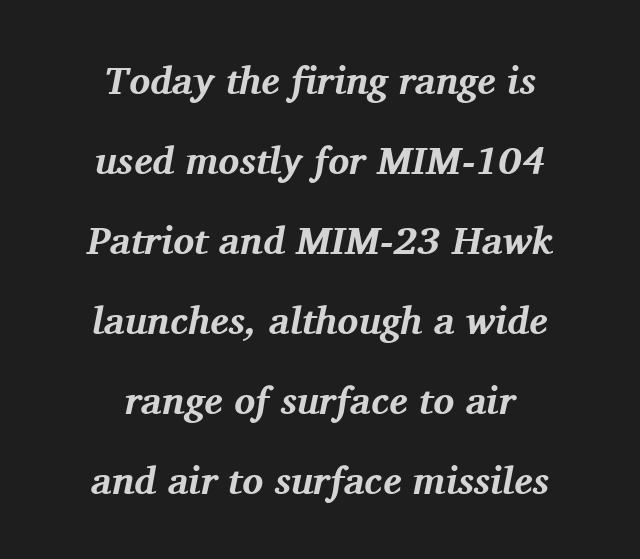
{"serif": "yes", "italic": "yes", "lean": "right", "slant_degrees": 11, "bold": "yes", "weight": "bold", "width": "normal", "stroke_contrast": "medium", "x_height": "medium", "monospaced": "no", "underline": "no", "align": "center", "line_spacing": "loose", "line_spacing_ratio": 2.05, "letter_spacing": "normal", "letter_spacing_em": 0.0, "glyph_px": 39}
